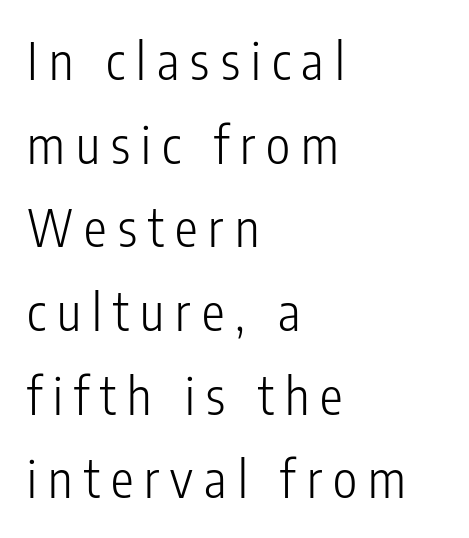
Q: Is the text bold? A: No.
Q: Is the text italic (slanted)? A: No, it is upright.
Q: Is the typeface a serif or a sans-serif typeface? A: Sans-serif.
Q: Is the text underlined? A: No.
Q: How is the paragraph aligned? A: Left-aligned.
Q: Is the spacing between letters normal or unusually wide? A: Unusually wide.
Q: Is the spacing between lines tight, normal or loose? A: Normal.
Q: Width (condensed, normal, or wide)? A: Condensed.
Q: Stroke contrast? A: Low.
Q: x-height? A: Medium.
Q: Monospaced? A: No.
